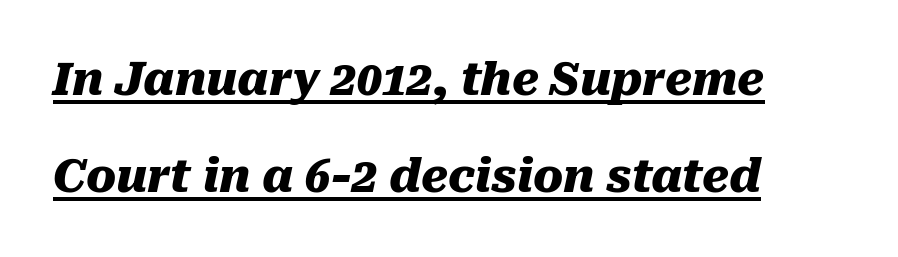
The image shows 45 px heavy type, italic (leaning right); set left-aligned, loose line spacing (2.16x), normal letter spacing, underlined; medium stroke contrast and a medium x-height.
